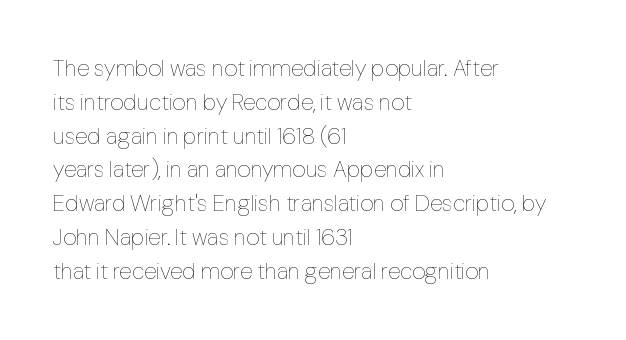
Q: Is the text bold? A: No.
Q: Is the text italic (slanted)? A: No, it is upright.
Q: Is the text underlined? A: No.
Q: How is the paragraph aligned? A: Left-aligned.
Q: Is the spacing between letters normal or unusually wide? A: Normal.
Q: Is the spacing between lines tight, normal or loose? A: Normal.
